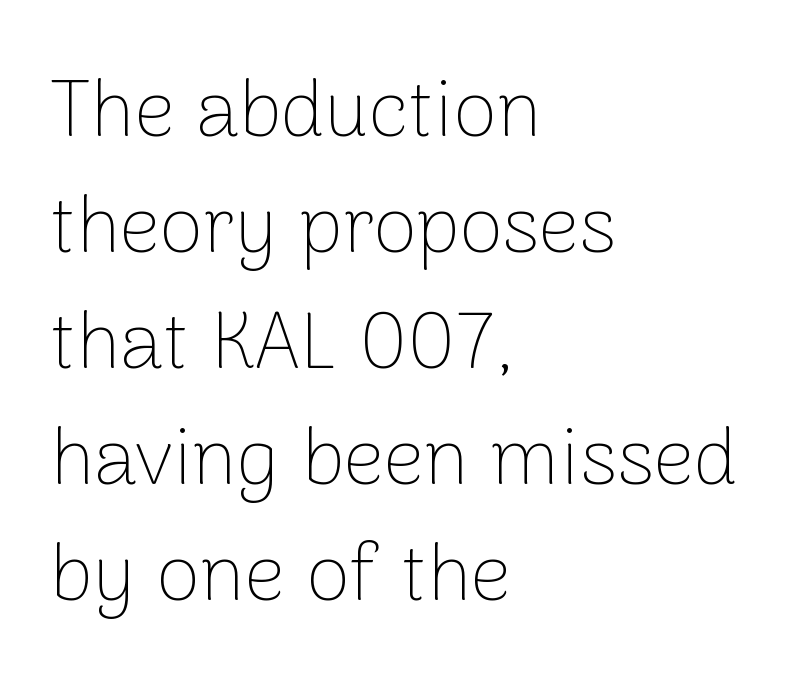
{"serif": "no", "italic": "no", "bold": "no", "weight": "thin", "width": "normal", "stroke_contrast": "low", "x_height": "medium", "monospaced": "no", "underline": "no", "align": "left", "line_spacing": "normal", "line_spacing_ratio": 1.45, "letter_spacing": "normal", "letter_spacing_em": 0.0, "glyph_px": 80}
